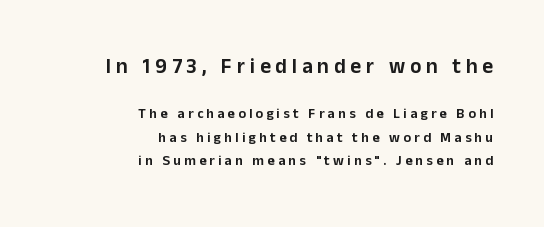
Loose tracking; the words dissolve into strings of separated letters. The upper block of text is set noticeably larger than the block beneath it. Characters remain perfectly vertical along every line. Casual observation: everything's shoved over to the right. A bare baseline throughout the passage. Quick note: interline space is typical.
